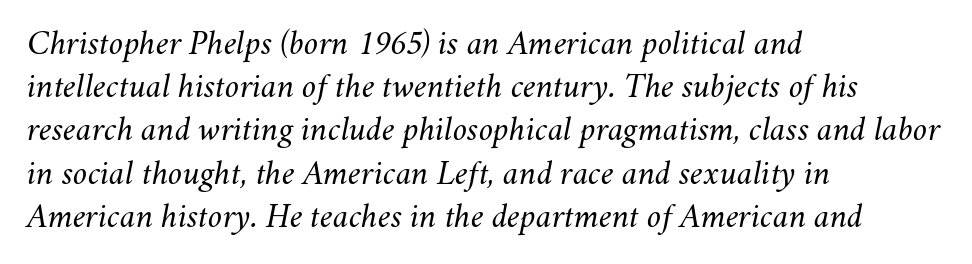
Q: Is the text bold? A: No.
Q: Is the text italic (slanted)? A: Yes, it leans right by about 11 degrees.
Q: Is the text underlined? A: No.
Q: How is the paragraph aligned? A: Left-aligned.
Q: Is the spacing between letters normal or unusually wide? A: Normal.
Q: Width (condensed, normal, or wide)? A: Normal.
Q: Stroke contrast? A: Medium.
Q: x-height? A: Small.
Q: Monospaced? A: No.
